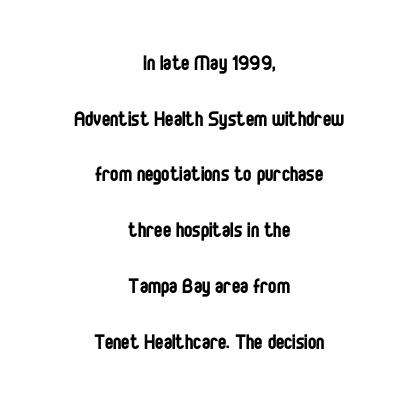
{"italic": "no", "bold": "no", "underline": "no", "align": "center", "line_spacing": "loose", "line_spacing_ratio": 2.23, "letter_spacing": "normal", "letter_spacing_em": 0.0, "glyph_px": 25}
